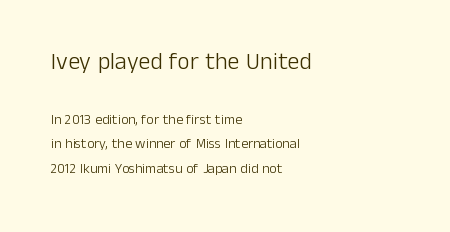
The image shows 24 px text type, upright; set left-aligned, line spacing 1.77x, normal letter spacing, not underlined; the first (top) block is 1.71x larger.
